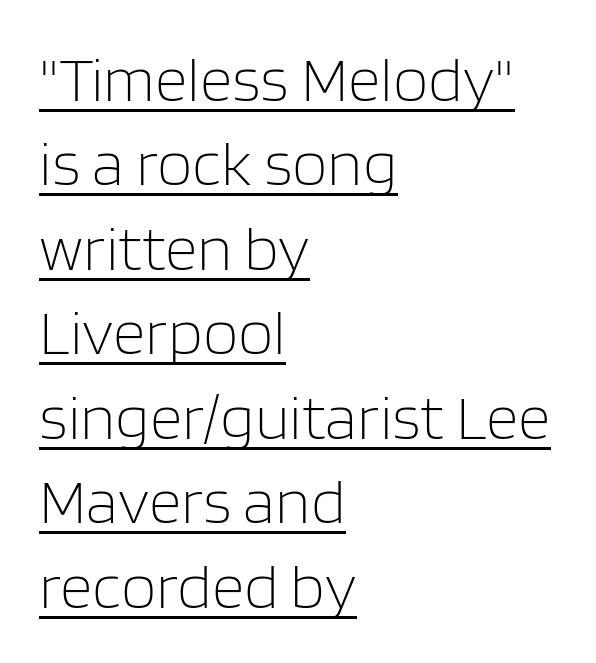
The image shows 64 px light sans-serif type, upright; set left-aligned, normal line spacing (1.32x), normal letter spacing, underlined; low stroke contrast and a large x-height.
